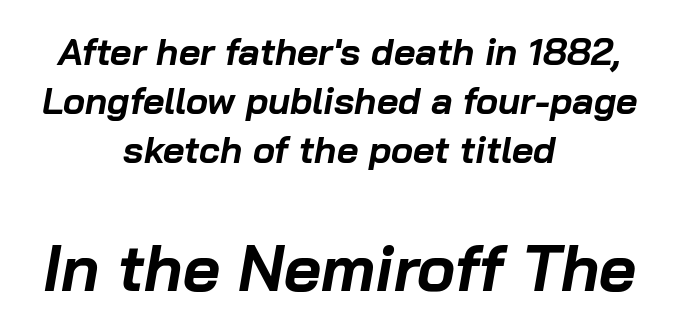
The image shows 64 px bold type, italic (leaning right); set centered, normal line spacing (1.33x), normal letter spacing, not underlined; the second (bottom) block is 1.73x larger; low stroke contrast and a medium x-height.
